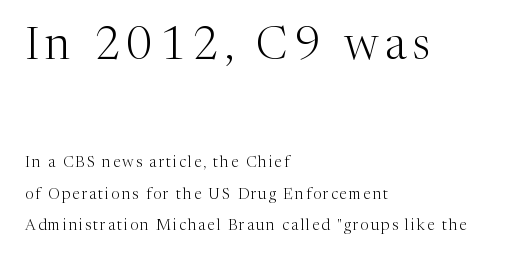
{"serif": "yes", "italic": "no", "bold": "no", "weight": "light", "width": "normal", "stroke_contrast": "medium", "x_height": "medium", "monospaced": "no", "underline": "no", "align": "left", "line_spacing": "loose", "line_spacing_ratio": 2.1, "larger_block": "first", "size_ratio": 3.0, "glyph_px": 45}
